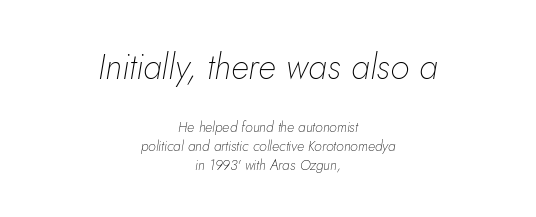
The image shows 35 px thin type, italic (leaning right); set centered, normal line spacing (1.36x), normal letter spacing, not underlined; the first (top) block is 2.5x larger; low stroke contrast and a small x-height.
